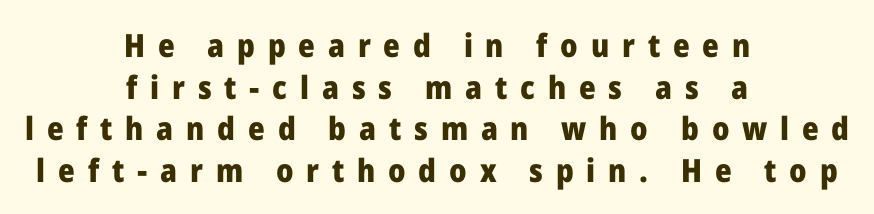
Q: Is the text bold? A: Yes.
Q: Is the text italic (slanted)? A: No, it is upright.
Q: Is the typeface a serif or a sans-serif typeface? A: Sans-serif.
Q: Is the text underlined? A: No.
Q: How is the paragraph aligned? A: Centered.
Q: Is the spacing between letters normal or unusually wide? A: Unusually wide.
Q: Is the spacing between lines tight, normal or loose? A: Normal.
Q: Width (condensed, normal, or wide)? A: Normal.
Q: Stroke contrast? A: Low.
Q: x-height? A: Medium.
Q: Monospaced? A: No.
